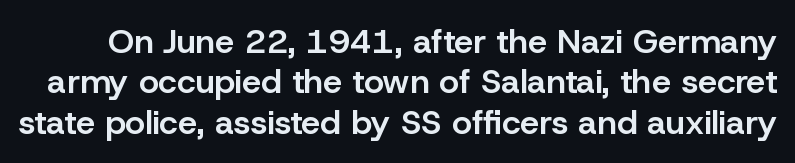
The image shows 34 px semibold sans-serif type, upright; set line spacing 1.19x, normal letter spacing, not underlined; low stroke contrast and a medium x-height.
